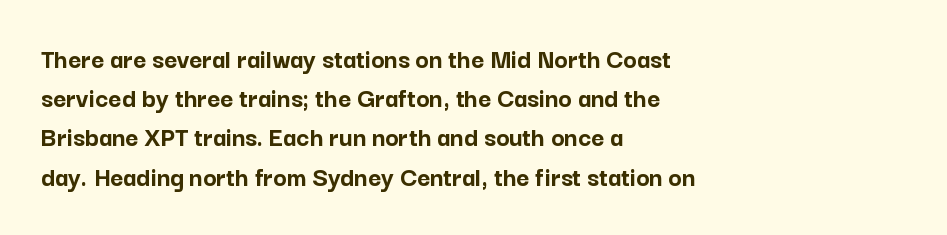
Q: Is the text bold? A: Yes.
Q: Is the text italic (slanted)? A: No, it is upright.
Q: Is the typeface a serif or a sans-serif typeface? A: Sans-serif.
Q: Is the text underlined? A: No.
Q: How is the paragraph aligned? A: Left-aligned.
Q: Is the spacing between letters normal or unusually wide? A: Normal.
Q: Is the spacing between lines tight, normal or loose? A: Normal.
Q: Width (condensed, normal, or wide)? A: Normal.
Q: Stroke contrast? A: Low.
Q: x-height? A: Medium.
Q: Monospaced? A: No.
